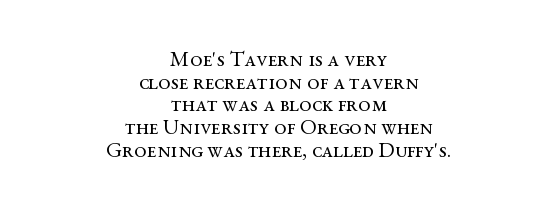
This sample trades vertical openness for compactness between lines. Glance below the letters and you will spot only blank space. Caption: multi-line text, centered on the measure. Nope, not italic — everything's standing straight. Is the stroke heavy? The answer is a plain regular-or-lighter. Standard letterfit; no display-style spreading of the glyphs.
